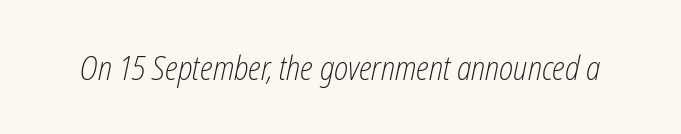
Q: Is the text bold? A: No.
Q: Is the text italic (slanted)? A: Yes, it leans right by about 12 degrees.
Q: Is the text underlined? A: No.
Q: Is the spacing between letters normal or unusually wide? A: Normal.
Q: Width (condensed, normal, or wide)? A: Condensed.
Q: Stroke contrast? A: Low.
Q: x-height? A: Medium.
Q: Monospaced? A: No.
